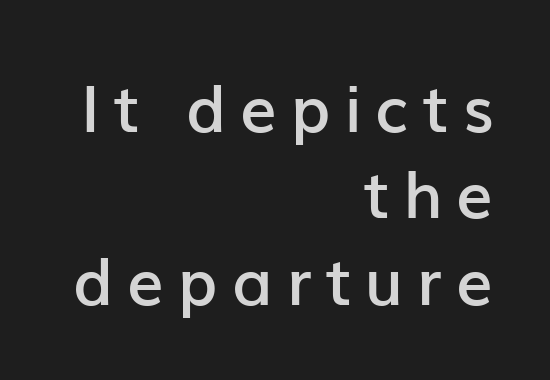
{"serif": "no", "italic": "no", "bold": "semi", "weight": "semibold", "width": "normal", "stroke_contrast": "low", "x_height": "medium", "monospaced": "no", "underline": "no", "align": "right", "line_spacing": "normal", "line_spacing_ratio": 1.33, "letter_spacing": "wide", "letter_spacing_em": 0.21, "glyph_px": 65}
